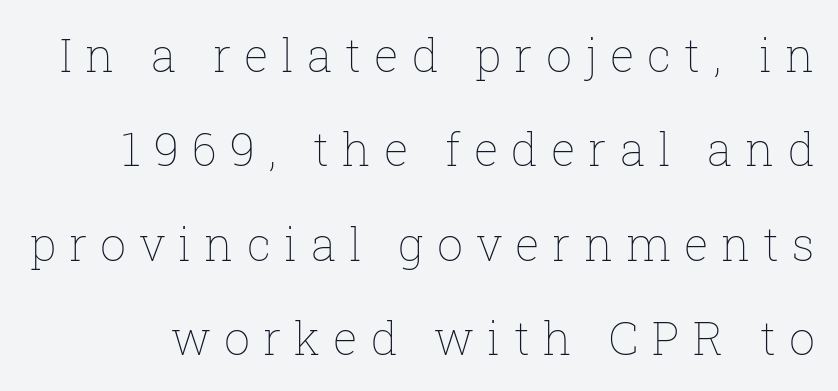
Q: Is the text bold? A: No.
Q: Is the text italic (slanted)? A: No, it is upright.
Q: Is the text underlined? A: No.
Q: Is the spacing between letters normal or unusually wide? A: Unusually wide.
Q: Is the spacing between lines tight, normal or loose? A: Loose.
Q: Width (condensed, normal, or wide)? A: Normal.
Q: Stroke contrast? A: Low.
Q: x-height? A: Medium.
Q: Monospaced? A: No.
